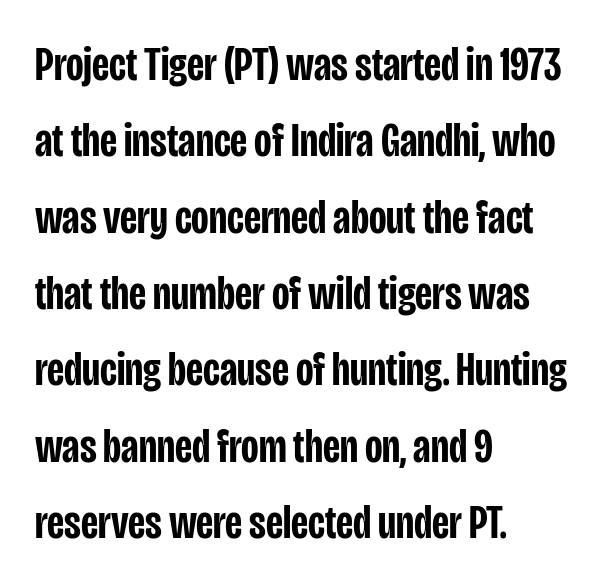
Q: Is the text bold? A: Semi-bold.
Q: Is the text italic (slanted)? A: No, it is upright.
Q: Is the typeface a serif or a sans-serif typeface? A: Sans-serif.
Q: Is the text underlined? A: No.
Q: How is the paragraph aligned? A: Left-aligned.
Q: Is the spacing between letters normal or unusually wide? A: Normal.
Q: Is the spacing between lines tight, normal or loose? A: Normal.
Q: Width (condensed, normal, or wide)? A: Condensed.
Q: Stroke contrast? A: Low.
Q: x-height? A: Large.
Q: Monospaced? A: No.
